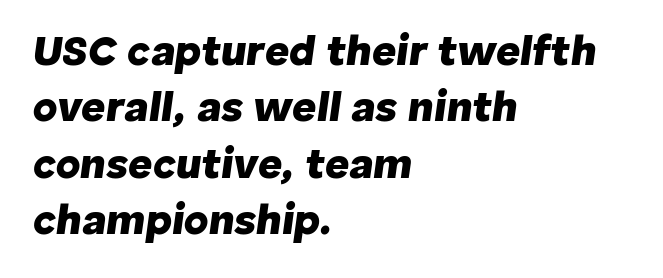
{"italic": "yes", "lean": "right", "slant_degrees": 8, "bold": "yes", "weight": "heavy", "width": "normal", "stroke_contrast": "low", "x_height": "medium", "monospaced": "no", "underline": "no", "align": "left", "line_spacing": "normal", "line_spacing_ratio": 1.34, "letter_spacing": "normal", "letter_spacing_em": 0.0, "glyph_px": 42}
